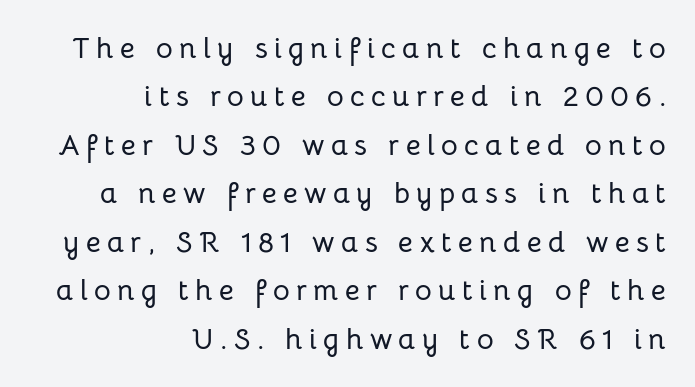
Q: Is the text italic (slanted)? A: No, it is upright.
Q: Is the typeface a serif or a sans-serif typeface? A: Sans-serif.
Q: Is the text underlined? A: No.
Q: How is the paragraph aligned? A: Right-aligned.
Q: Is the spacing between letters normal or unusually wide? A: Unusually wide.
Q: Is the spacing between lines tight, normal or loose? A: Normal.
Q: Width (condensed, normal, or wide)? A: Normal.
Q: Stroke contrast? A: Low.
Q: x-height? A: Medium.
Q: Monospaced? A: No.
